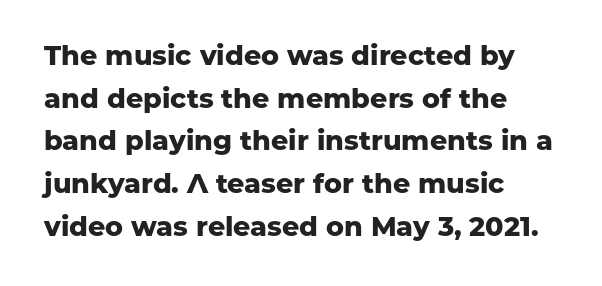
The image shows 27 px bold type, upright; set left-aligned, normal line spacing (1.58x), normal letter spacing, not underlined.
